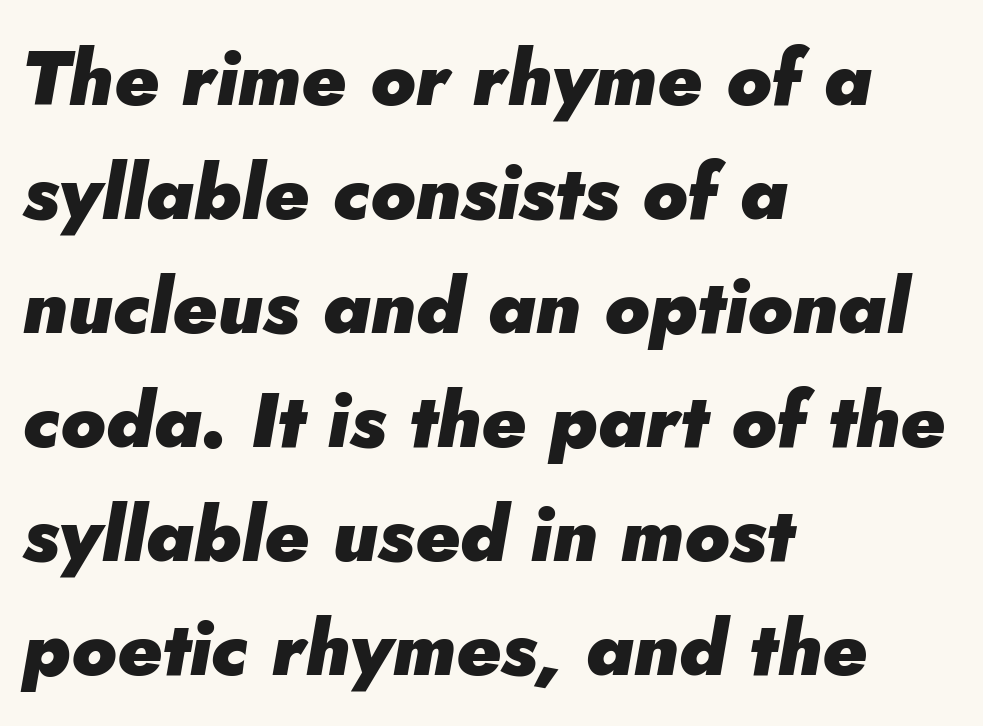
Q: Is the text bold? A: Yes.
Q: Is the text italic (slanted)? A: Yes, it leans right by about 5 degrees.
Q: Is the text underlined? A: No.
Q: How is the paragraph aligned? A: Left-aligned.
Q: Is the spacing between letters normal or unusually wide? A: Normal.
Q: Is the spacing between lines tight, normal or loose? A: Normal.
Q: Width (condensed, normal, or wide)? A: Normal.
Q: Stroke contrast? A: Low.
Q: x-height? A: Small.
Q: Monospaced? A: No.
